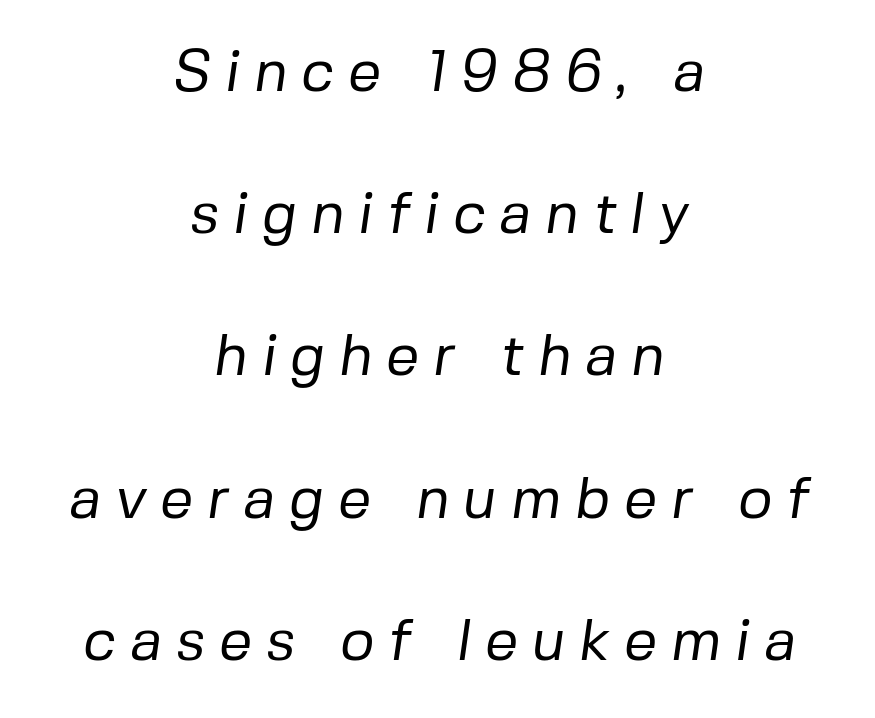
{"serif": "no", "bold": "no", "weight": "regular", "width": "normal", "stroke_contrast": "low", "x_height": "medium", "monospaced": "no", "underline": "no", "align": "center", "line_spacing": "loose", "line_spacing_ratio": 2.41, "letter_spacing": "wide", "letter_spacing_em": 0.23, "glyph_px": 59}
